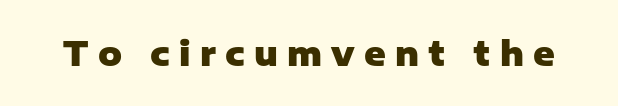
Q: Is the text bold? A: Yes.
Q: Is the text italic (slanted)? A: No, it is upright.
Q: Is the typeface a serif or a sans-serif typeface? A: Sans-serif.
Q: Is the text underlined? A: No.
Q: Is the spacing between letters normal or unusually wide? A: Unusually wide.
Q: Width (condensed, normal, or wide)? A: Normal.
Q: Stroke contrast? A: Low.
Q: x-height? A: Medium.
Q: Monospaced? A: No.
